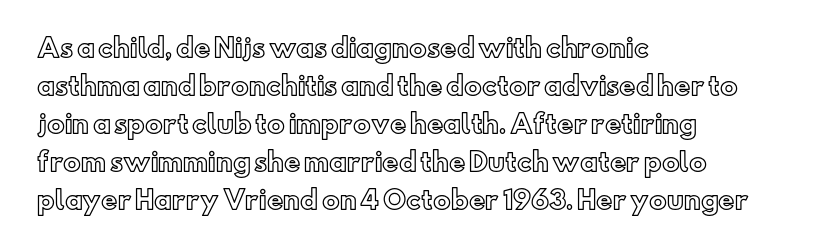
Plain, unruled lines of type. Each word holds together tightly as a unit, with standard inter-letter gaps. Every row of glyphs begins at an identical x-position on the left. Leading matches the norm, producing a regular column.
